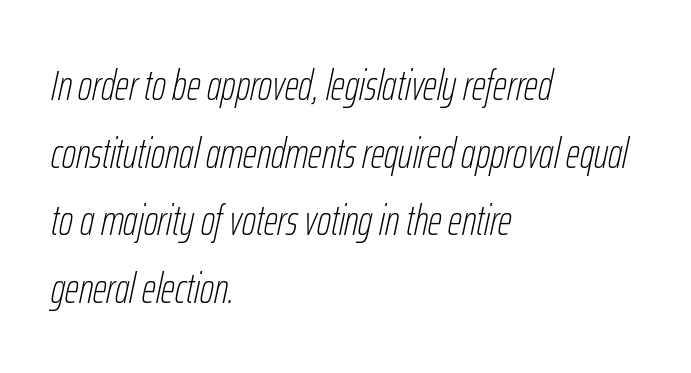
{"italic": "yes", "lean": "right", "slant_degrees": 12, "bold": "no", "weight": "thin", "width": "condensed", "stroke_contrast": "low", "x_height": "medium", "monospaced": "no", "underline": "no", "align": "left", "line_spacing": "normal", "line_spacing_ratio": 1.57, "letter_spacing": "normal", "letter_spacing_em": 0.0, "glyph_px": 43}
